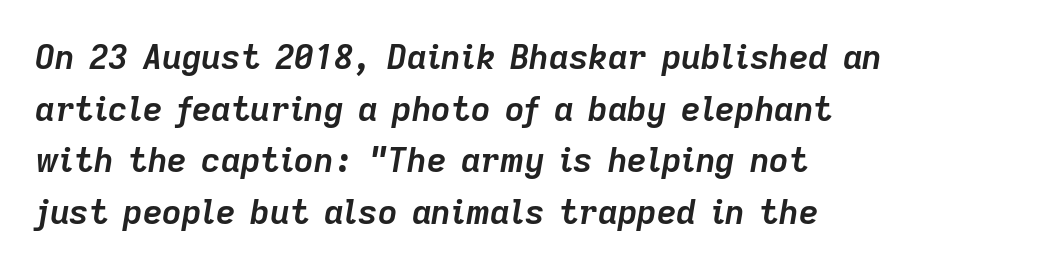
{"italic": "yes", "lean": "right", "slant_degrees": 9, "bold": "yes", "weight": "semibold", "width": "normal", "stroke_contrast": "low", "x_height": "medium", "monospaced": "no", "underline": "no", "align": "left", "line_spacing": "normal", "line_spacing_ratio": 1.52, "letter_spacing": "normal", "letter_spacing_em": 0.0, "glyph_px": 34}
